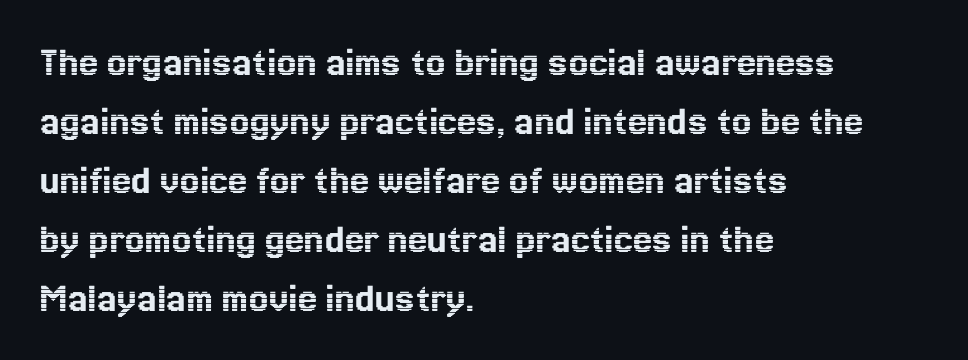
{"italic": "no", "width": "normal", "x_height": "medium", "monospaced": "no", "underline": "no", "align": "left", "line_spacing": "normal", "line_spacing_ratio": 1.37, "letter_spacing": "normal", "letter_spacing_em": 0.0, "glyph_px": 43}
